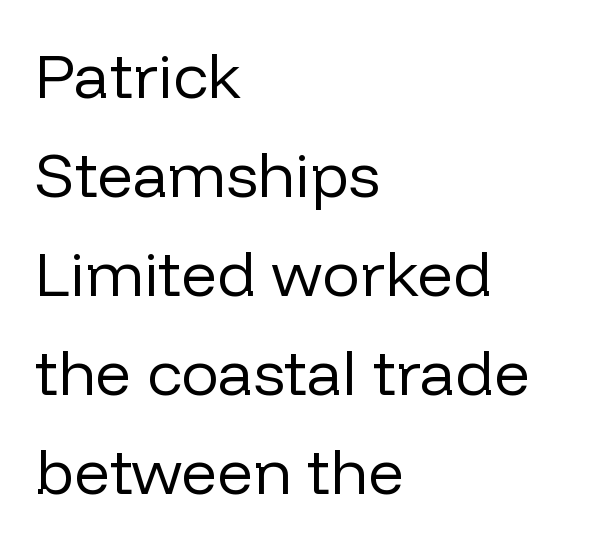
The image shows 63 px regular-weight sans-serif type, upright; set left-aligned, normal line spacing (1.57x), normal letter spacing, not underlined; low stroke contrast and a medium x-height.
